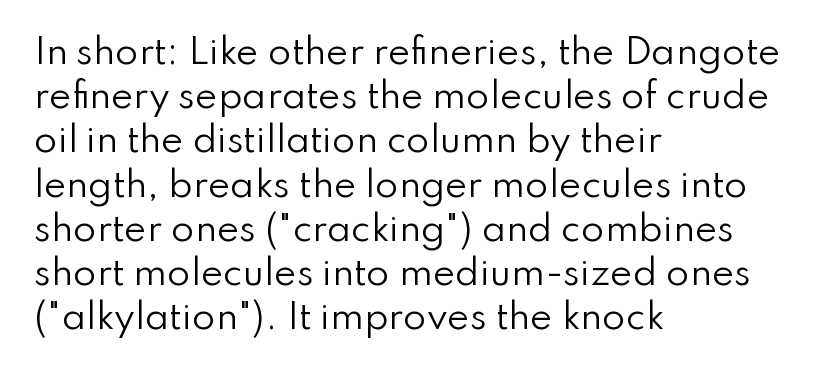
{"serif": "no", "italic": "no", "bold": "no", "weight": "regular", "width": "normal", "stroke_contrast": "low", "x_height": "small", "monospaced": "no", "underline": "no", "align": "left", "line_spacing": "normal", "line_spacing_ratio": 1.3, "letter_spacing": "normal", "letter_spacing_em": 0.0, "glyph_px": 34}
